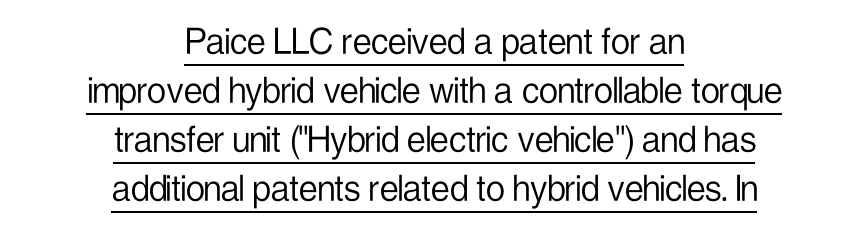
{"serif": "no", "italic": "no", "bold": "no", "weight": "light", "width": "condensed", "stroke_contrast": "low", "x_height": "medium", "monospaced": "no", "underline": "yes", "align": "center", "line_spacing_ratio": 1.17, "letter_spacing": "normal", "letter_spacing_em": 0.0, "glyph_px": 42}
